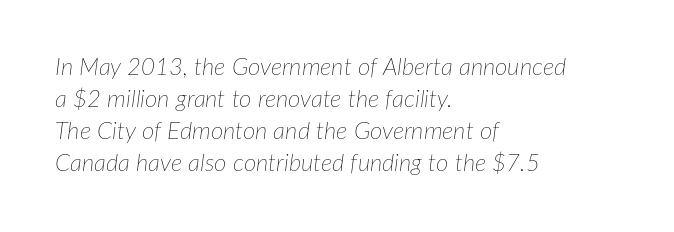
Heft: none added — not bold. Has an underline been added? It has not. The tracking reads as untouched default to a designer's eye. Tall strokes in this sample are angled rather than plumb. The lines are quadded left. The rows are spaced the way most documents space them.
